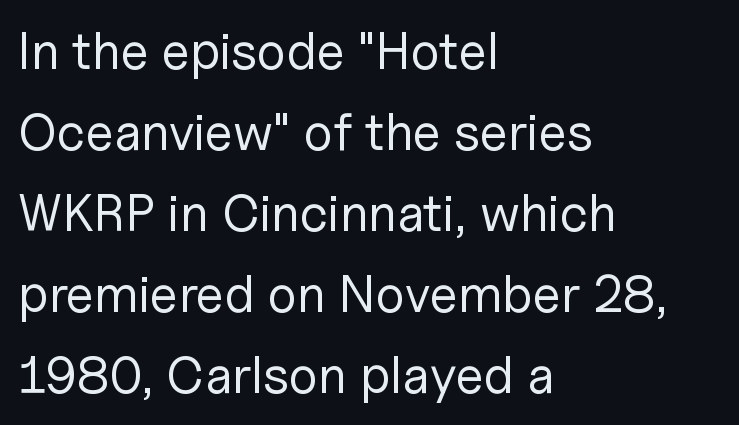
The image shows 52 px regular-weight sans-serif type, upright; set left-aligned, normal line spacing (1.56x), normal letter spacing, not underlined; low stroke contrast and a medium x-height.
